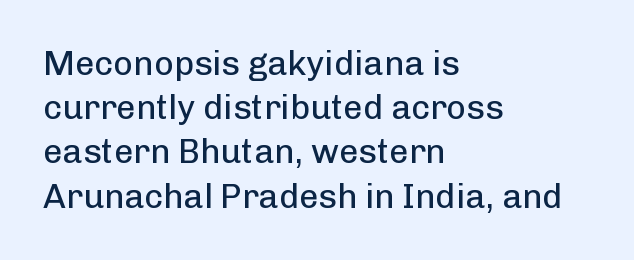
Q: Is the text bold? A: No.
Q: Is the text italic (slanted)? A: No, it is upright.
Q: Is the typeface a serif or a sans-serif typeface? A: Sans-serif.
Q: Is the text underlined? A: No.
Q: How is the paragraph aligned? A: Left-aligned.
Q: Is the spacing between letters normal or unusually wide? A: Normal.
Q: Is the spacing between lines tight, normal or loose? A: Normal.
Q: Width (condensed, normal, or wide)? A: Normal.
Q: Stroke contrast? A: Low.
Q: x-height? A: Medium.
Q: Monospaced? A: No.
